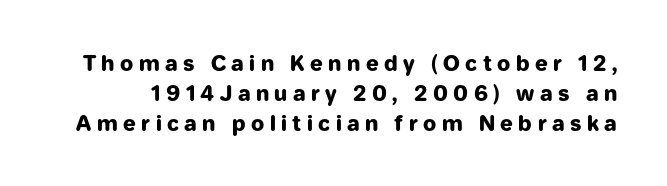
The image shows 21 px bold type, upright; set normal line spacing (1.42x), unusually wide letter spacing (+0.26 em), not underlined.
